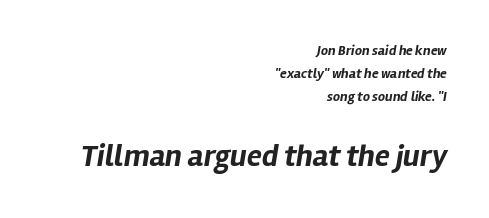
Right-aligned paragraph, ragged on the left. Glance below the letters and you will spot only blank space. Every character sits at an angle, as italics do. Proportional: the letters do not fall into vertical columns. Students, this is bold: see how much ink each stroke carries. Look at the glyph heights: the lower group is clearly the bigger setting.
